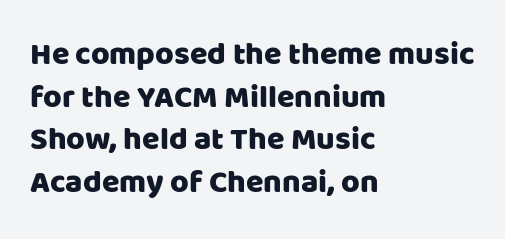
The space between consecutive lines is moderate. Serifs: no, the terminals of the letterforms are clean. When letters stand straight like this, we call the style roman or upright. The specimen omits any rule beneath the text block's lines.
